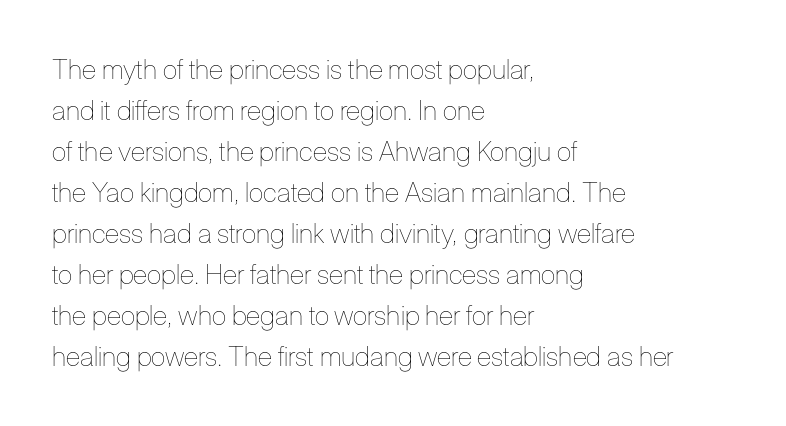
On a weight scale, this lands at 450 or below. The passage shown has conventional tracking throughout. A normal amount of white space separates one row of letters from the next. The rag falls on the right side of this text block.
